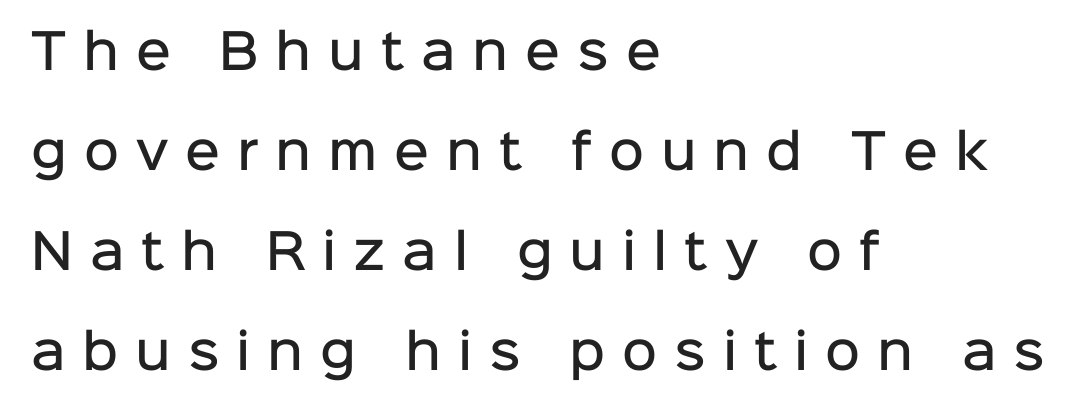
{"serif": "no", "italic": "no", "bold": "semi", "weight": "semibold", "width": "normal", "stroke_contrast": "low", "x_height": "medium", "monospaced": "no", "underline": "no", "align": "left", "line_spacing": "loose", "line_spacing_ratio": 2.08, "letter_spacing": "wide", "letter_spacing_em": 0.35, "glyph_px": 48}
